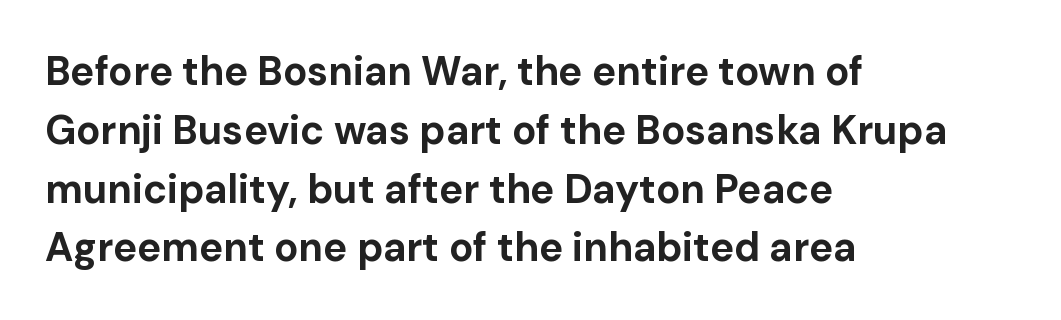
{"serif": "no", "italic": "no", "bold": "yes", "weight": "bold", "width": "normal", "stroke_contrast": "low", "x_height": "medium", "monospaced": "no", "underline": "no", "align": "left", "line_spacing": "normal", "line_spacing_ratio": 1.47, "letter_spacing": "normal", "letter_spacing_em": 0.0, "glyph_px": 40}
